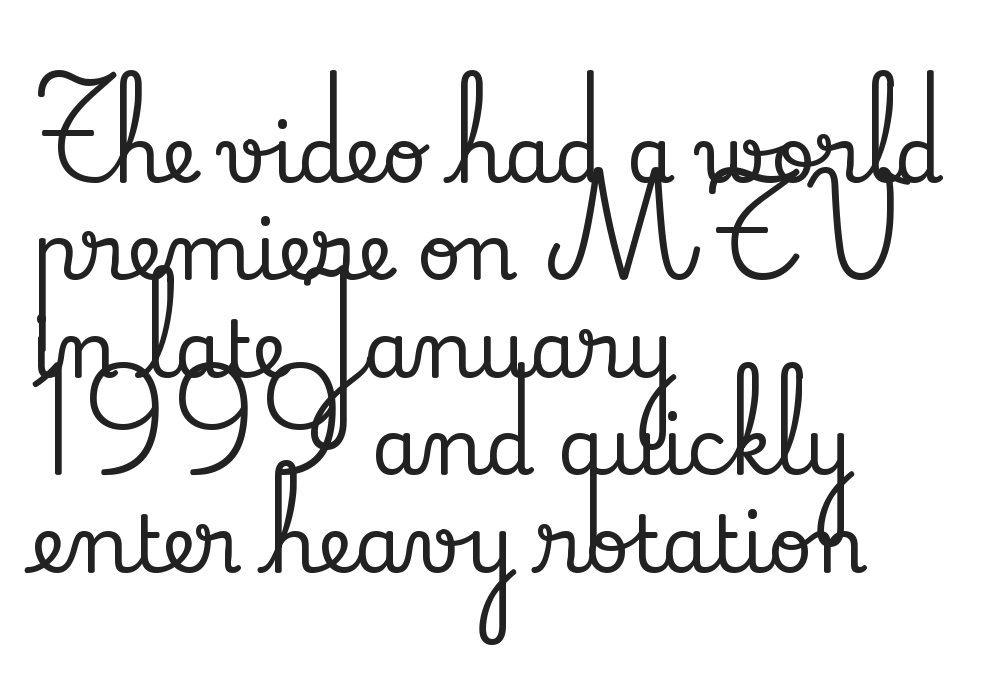
The image shows 78 px serif type, upright; set left-aligned, normal line spacing (1.25x), normal letter spacing, not underlined; low stroke contrast and a small x-height.
